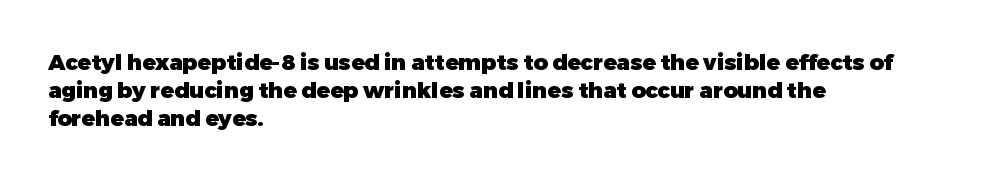
The image shows 22 px bold type, upright; set left-aligned, normal line spacing (1.28x), normal letter spacing, not underlined.
